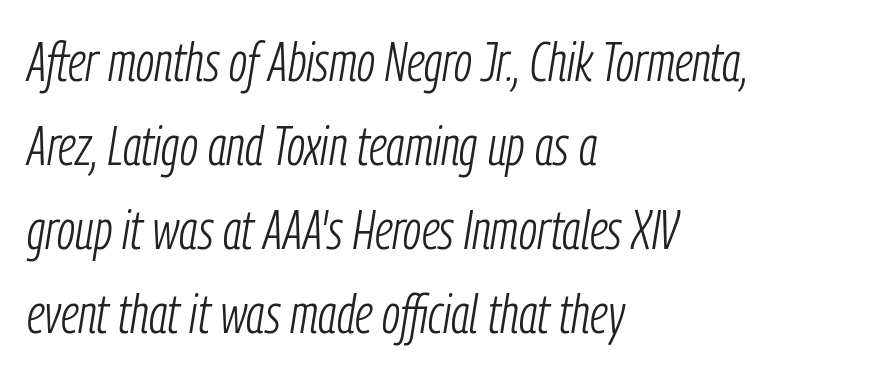
Q: Is the text bold? A: No.
Q: Is the text italic (slanted)? A: Yes, it leans right by about 9 degrees.
Q: Is the text underlined? A: No.
Q: How is the paragraph aligned? A: Left-aligned.
Q: Is the spacing between letters normal or unusually wide? A: Normal.
Q: Is the spacing between lines tight, normal or loose? A: Normal.
Q: Width (condensed, normal, or wide)? A: Condensed.
Q: Stroke contrast? A: Low.
Q: x-height? A: Medium.
Q: Monospaced? A: No.
